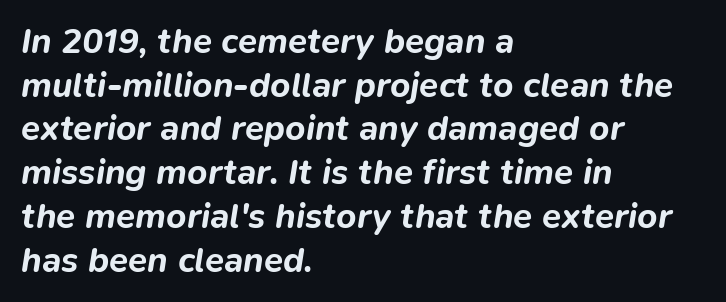
Q: Is the text bold? A: Yes.
Q: Is the text italic (slanted)? A: Yes, it leans right by about 9 degrees.
Q: Is the text underlined? A: No.
Q: How is the paragraph aligned? A: Left-aligned.
Q: Is the spacing between letters normal or unusually wide? A: Normal.
Q: Is the spacing between lines tight, normal or loose? A: Normal.
Q: Width (condensed, normal, or wide)? A: Normal.
Q: Stroke contrast? A: Low.
Q: x-height? A: Medium.
Q: Monospaced? A: No.
